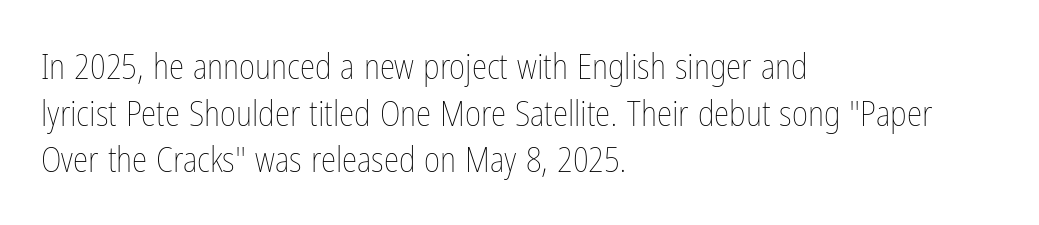
Q: Is the text bold? A: No.
Q: Is the text italic (slanted)? A: No, it is upright.
Q: Is the text underlined? A: No.
Q: How is the paragraph aligned? A: Left-aligned.
Q: Is the spacing between letters normal or unusually wide? A: Normal.
Q: Is the spacing between lines tight, normal or loose? A: Normal.
Q: Width (condensed, normal, or wide)? A: Condensed.
Q: Stroke contrast? A: Low.
Q: x-height? A: Medium.
Q: Monospaced? A: No.
